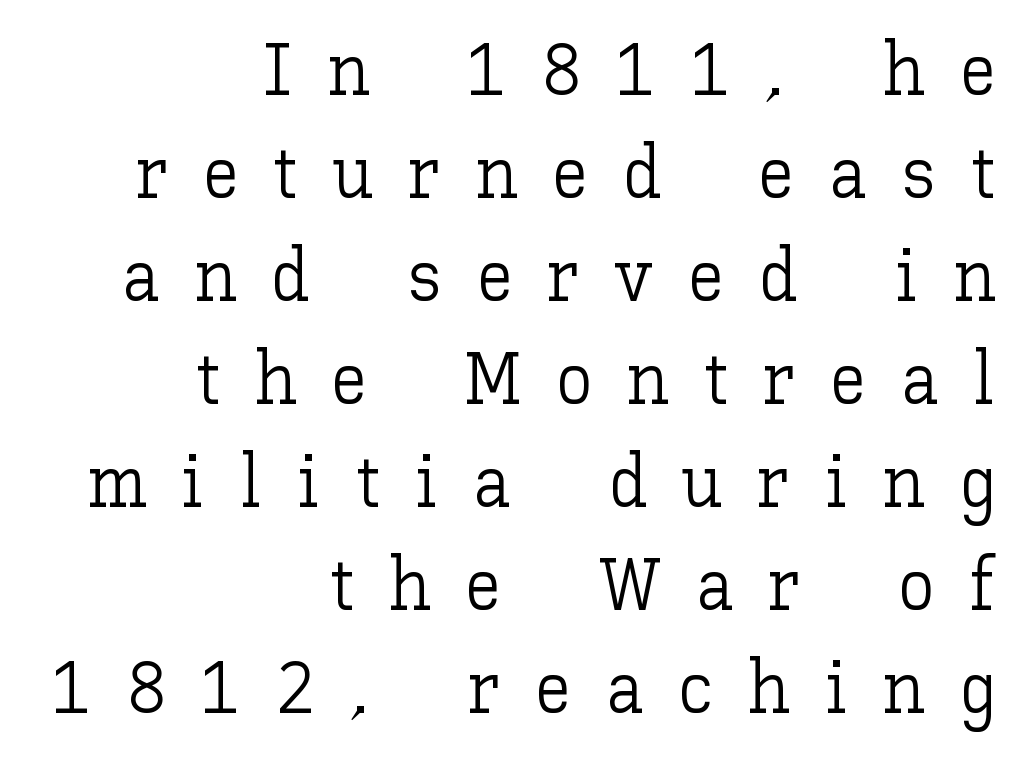
The image shows 73 px light type, upright; set right-aligned, normal line spacing (1.41x), unusually wide letter spacing (+0.48 em), not underlined; low stroke contrast and a medium x-height.
